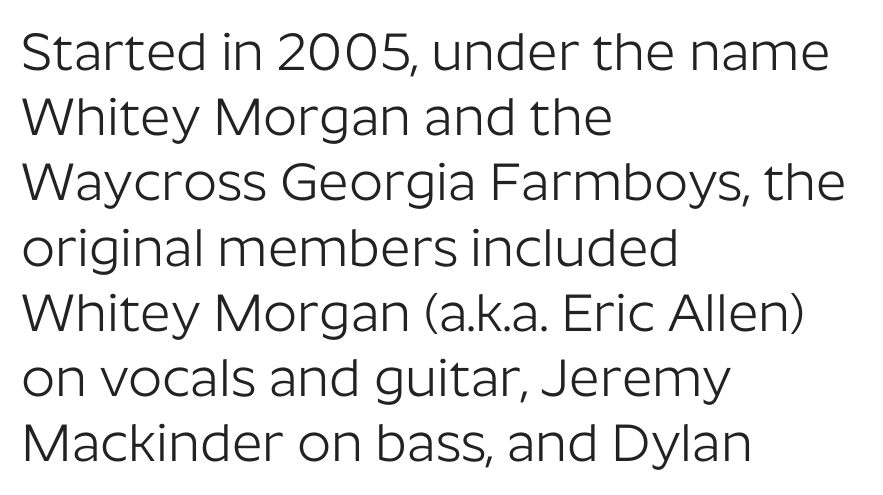
Does the lettering tilt? It doesn't — this is upright. The weight would be labelled regular, book, light, or lighter still. There is no visible air inserted between adjacent glyphs. The space beneath each line is pristine and unruled. Spacing verdict: proportional, widths tailored to each character. The rag falls on the right side of this text block.
